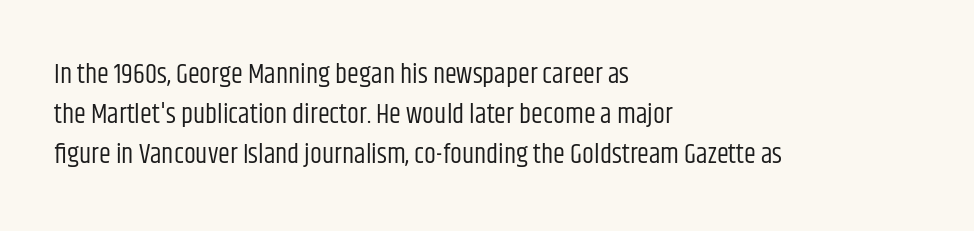
The paragraph shown leans on its left margin. Has an underline been added? It has not. The font's upright variant was chosen for this text. The cut favours lightness, reaching ordinary text weight at its darkest.
